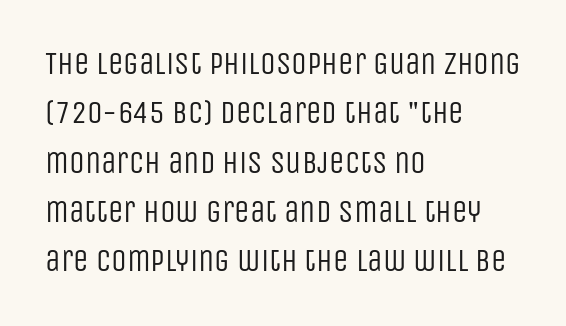
{"serif": "no", "italic": "no", "bold": "no", "weight": "regular", "width": "condensed", "stroke_contrast": "low", "x_height": "large", "monospaced": "no", "underline": "no", "align": "left", "line_spacing": "normal", "line_spacing_ratio": 1.59, "letter_spacing": "normal", "letter_spacing_em": 0.0, "glyph_px": 31}
